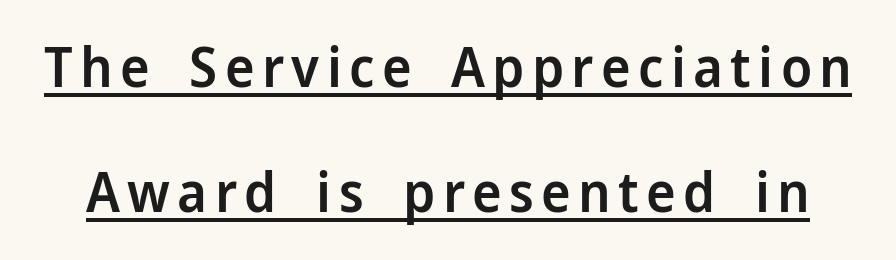
{"serif": "no", "italic": "no", "bold": "semi", "weight": "semibold", "width": "normal", "stroke_contrast": "low", "x_height": "medium", "monospaced": "no", "underline": "yes", "line_spacing": "loose", "line_spacing_ratio": 2.24, "glyph_px": 56}
